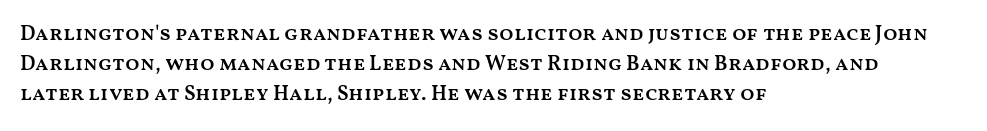
Q: Is the text bold? A: Semi-bold.
Q: Is the text italic (slanted)? A: No, it is upright.
Q: Is the text underlined? A: No.
Q: How is the paragraph aligned? A: Left-aligned.
Q: Is the spacing between letters normal or unusually wide? A: Normal.
Q: Is the spacing between lines tight, normal or loose? A: Normal.
